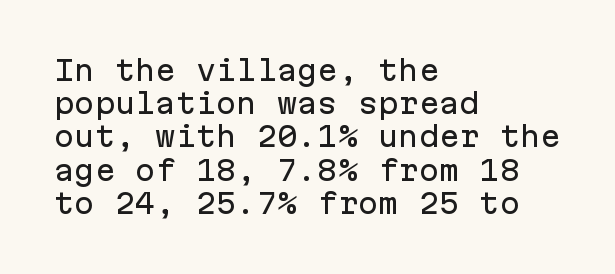
Q: Is the text italic (slanted)? A: No, it is upright.
Q: Is the text underlined? A: No.
Q: How is the paragraph aligned? A: Left-aligned.
Q: Is the spacing between letters normal or unusually wide? A: Normal.
